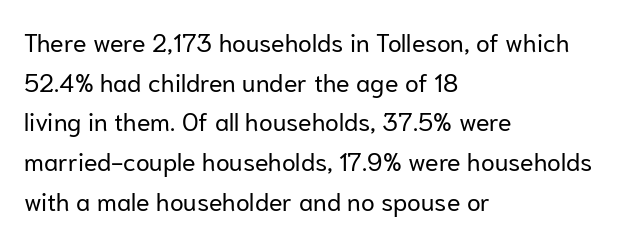
Q: Is the text bold? A: No.
Q: Is the text italic (slanted)? A: No, it is upright.
Q: Is the text underlined? A: No.
Q: How is the paragraph aligned? A: Left-aligned.
Q: Is the spacing between letters normal or unusually wide? A: Normal.
Q: Is the spacing between lines tight, normal or loose? A: Normal.
